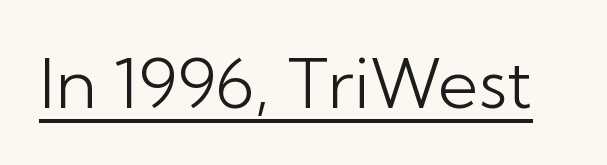
Quick note: underline on. Classification — sans serif. Weight class: somewhere from thin through regular. Note the varied advance widths — an 'i' is clearly narrower than an 'm'.
